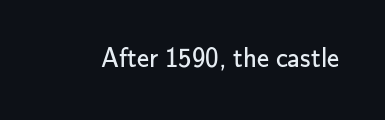
{"italic": "no", "bold": "no", "underline": "no", "letter_spacing": "normal", "letter_spacing_em": 0.0, "glyph_px": 27}
